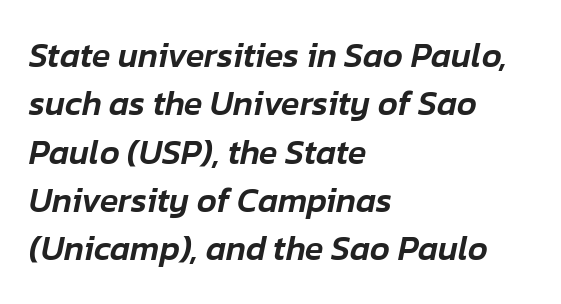
The image shows 34 px text type, italic (leaning right); set left-aligned, normal line spacing (1.42x), normal letter spacing, not underlined; low stroke contrast and a medium x-height.
